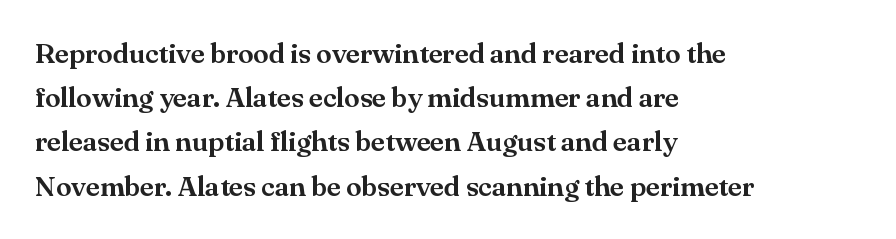
{"serif": "yes", "italic": "no", "width": "normal", "stroke_contrast": "medium", "x_height": "small", "monospaced": "no", "underline": "no", "align": "left", "line_spacing": "normal", "line_spacing_ratio": 1.58, "letter_spacing": "normal", "letter_spacing_em": 0.0, "glyph_px": 28}
